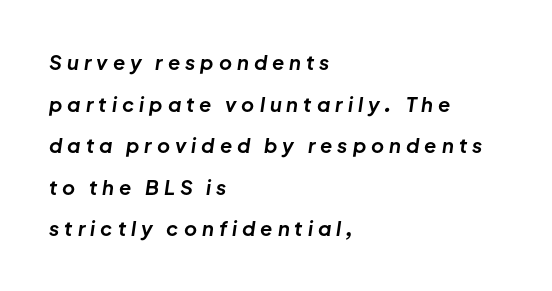
The image shows 20 px bold type, italic (leaning right); set left-aligned, loose line spacing (2.08x), unusually wide letter spacing (+0.25 em), not underlined.
